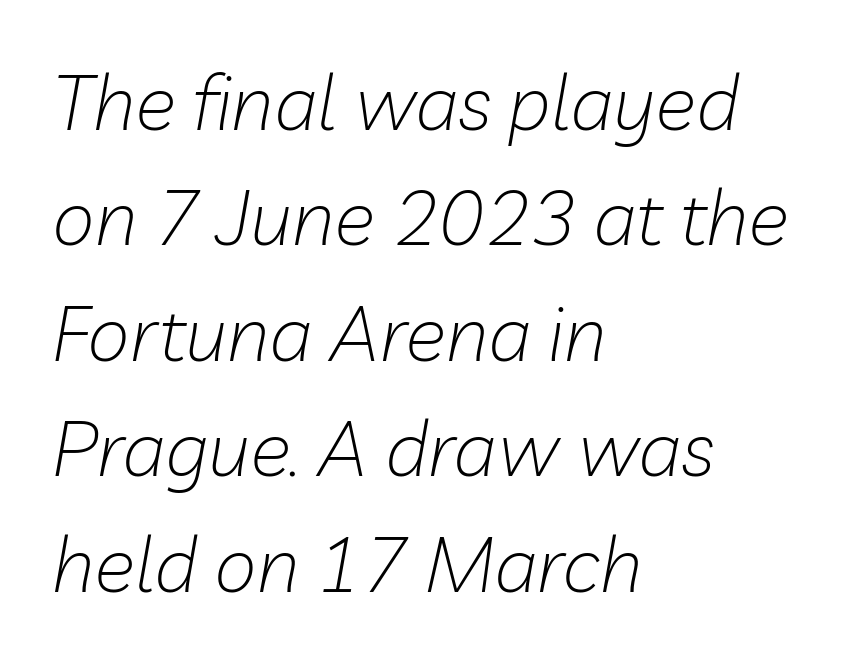
{"italic": "yes", "lean": "right", "slant_degrees": 10, "bold": "no", "weight": "light", "width": "normal", "stroke_contrast": "low", "x_height": "medium", "monospaced": "no", "underline": "no", "align": "left", "line_spacing": "normal", "line_spacing_ratio": 1.5, "letter_spacing": "normal", "letter_spacing_em": 0.0, "glyph_px": 77}
